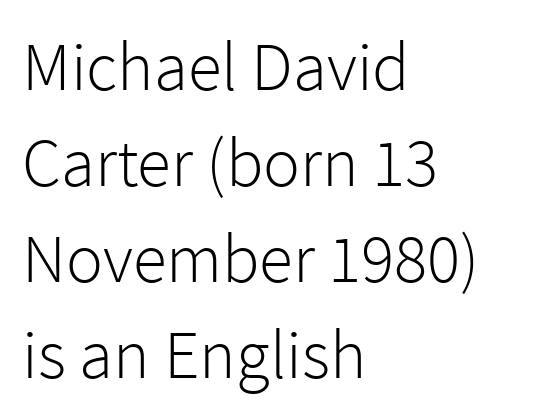
Q: Is the text bold? A: No.
Q: Is the text italic (slanted)? A: No, it is upright.
Q: Is the typeface a serif or a sans-serif typeface? A: Sans-serif.
Q: Is the text underlined? A: No.
Q: How is the paragraph aligned? A: Left-aligned.
Q: Is the spacing between letters normal or unusually wide? A: Normal.
Q: Is the spacing between lines tight, normal or loose? A: Normal.
Q: Width (condensed, normal, or wide)? A: Normal.
Q: x-height? A: Medium.
Q: Monospaced? A: No.
